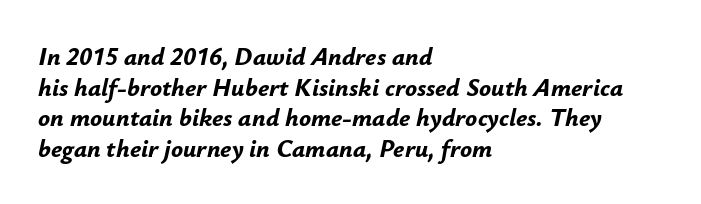
{"italic": "yes", "lean": "right", "slant_degrees": 12, "bold": "yes", "underline": "no", "align": "left", "line_spacing_ratio": 1.23, "letter_spacing": "normal", "letter_spacing_em": 0.0, "glyph_px": 25}
